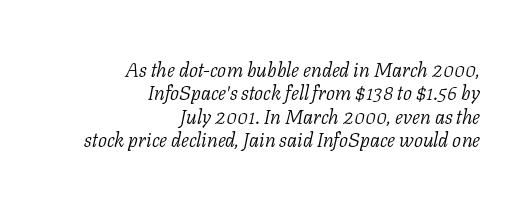
{"italic": "yes", "lean": "right", "slant_degrees": 11, "bold": "no", "underline": "no", "align": "right", "line_spacing_ratio": 1.17, "letter_spacing": "normal", "letter_spacing_em": 0.0, "glyph_px": 20}
